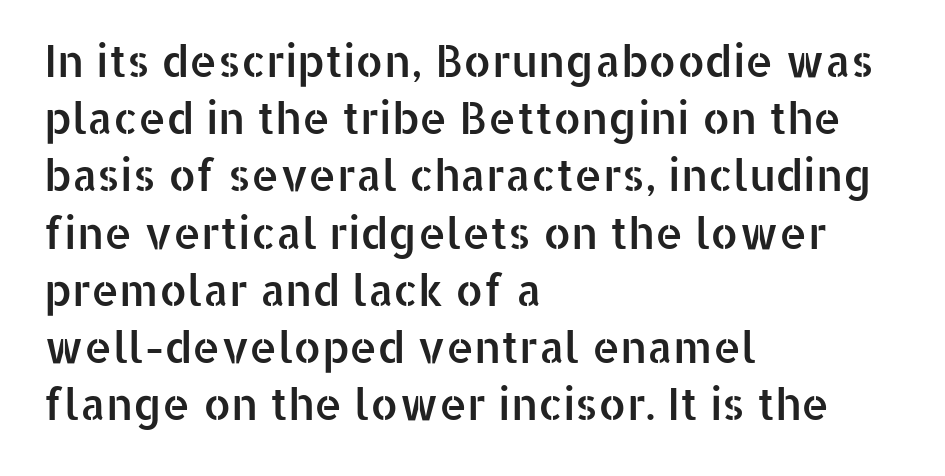
Q: Is the text italic (slanted)? A: No, it is upright.
Q: Is the typeface a serif or a sans-serif typeface? A: Sans-serif.
Q: Is the text underlined? A: No.
Q: How is the paragraph aligned? A: Left-aligned.
Q: Is the spacing between letters normal or unusually wide? A: Normal.
Q: Is the spacing between lines tight, normal or loose? A: Normal.
Q: Width (condensed, normal, or wide)? A: Normal.
Q: Stroke contrast? A: Low.
Q: x-height? A: Medium.
Q: Monospaced? A: No.
